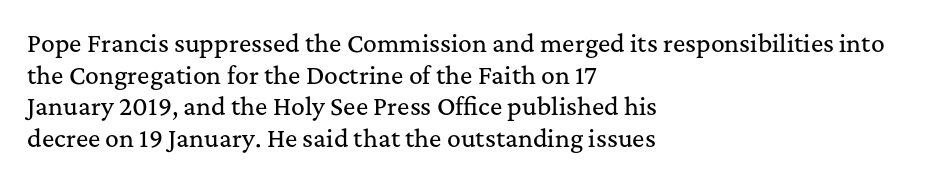
Q: Is the text italic (slanted)? A: No, it is upright.
Q: Is the text underlined? A: No.
Q: How is the paragraph aligned? A: Left-aligned.
Q: Is the spacing between letters normal or unusually wide? A: Normal.
Q: Is the spacing between lines tight, normal or loose? A: Normal.
